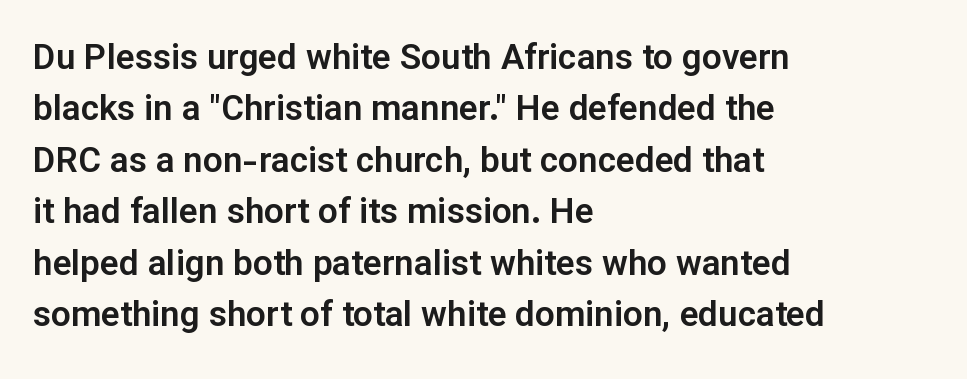
{"serif": "no", "italic": "no", "width": "normal", "stroke_contrast": "low", "x_height": "medium", "monospaced": "no", "underline": "no", "align": "left", "line_spacing": "normal", "line_spacing_ratio": 1.47, "letter_spacing": "normal", "letter_spacing_em": 0.0, "glyph_px": 35}
